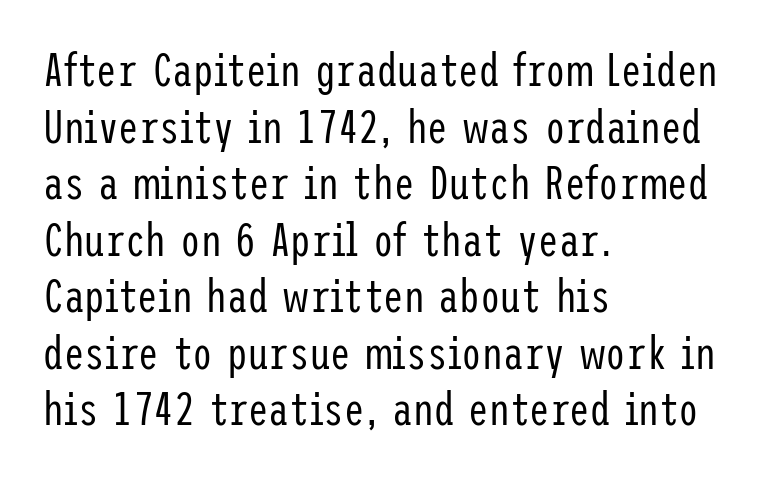
The image shows 46 px regular-weight, condensed sans-serif type, upright; set left-aligned, line spacing 1.23x, normal letter spacing, not underlined; low stroke contrast and a medium x-height.
